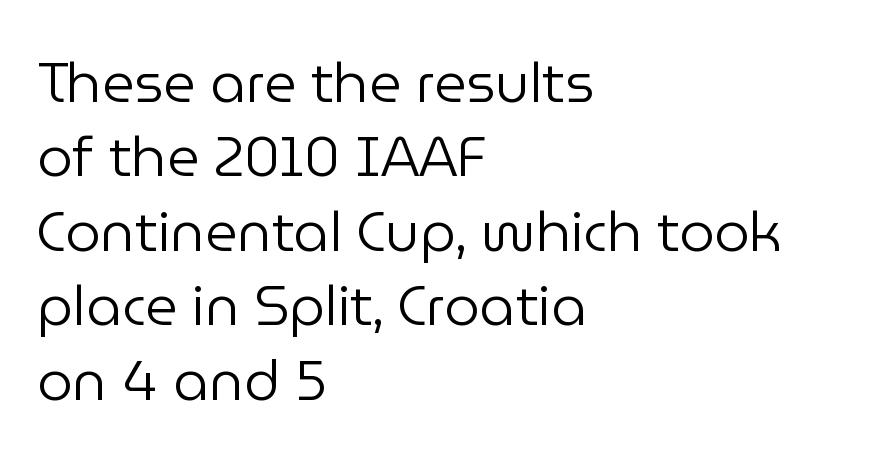
Q: Is the text bold? A: No.
Q: Is the text italic (slanted)? A: No, it is upright.
Q: Is the typeface a serif or a sans-serif typeface? A: Sans-serif.
Q: Is the text underlined? A: No.
Q: How is the paragraph aligned? A: Left-aligned.
Q: Is the spacing between letters normal or unusually wide? A: Normal.
Q: Is the spacing between lines tight, normal or loose? A: Normal.
Q: Width (condensed, normal, or wide)? A: Normal.
Q: Stroke contrast? A: Low.
Q: x-height? A: Medium.
Q: Monospaced? A: No.
